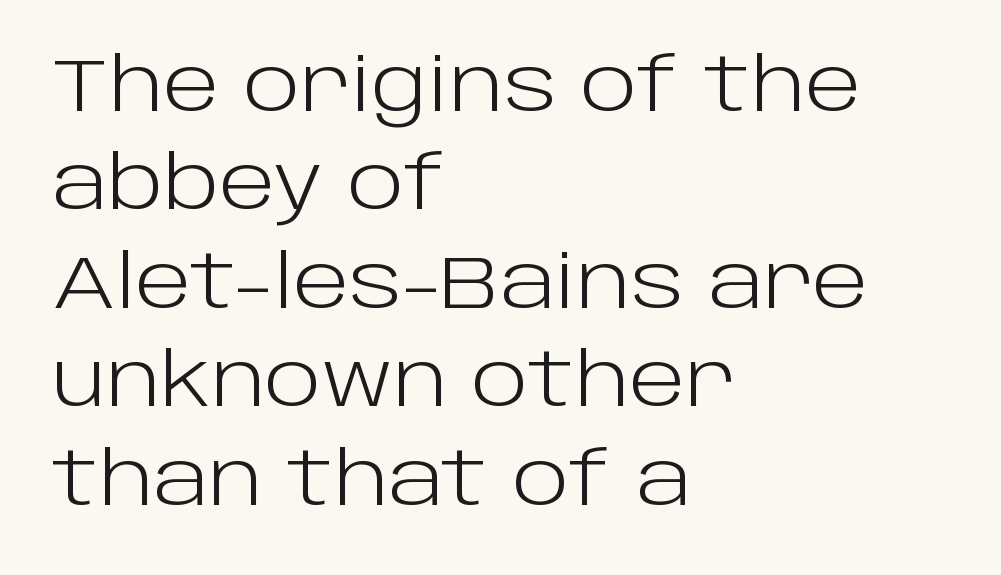
Q: Is the text bold? A: No.
Q: Is the text italic (slanted)? A: No, it is upright.
Q: Is the typeface a serif or a sans-serif typeface? A: Sans-serif.
Q: Is the text underlined? A: No.
Q: How is the paragraph aligned? A: Left-aligned.
Q: Is the spacing between letters normal or unusually wide? A: Normal.
Q: Is the spacing between lines tight, normal or loose? A: Normal.
Q: Width (condensed, normal, or wide)? A: Normal.
Q: Stroke contrast? A: Low.
Q: x-height? A: Large.
Q: Monospaced? A: No.
